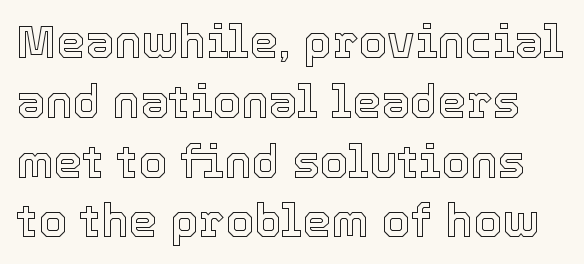
The image shows 46 px text type, upright; set normal line spacing (1.3x), normal letter spacing, not underlined; a medium x-height.
